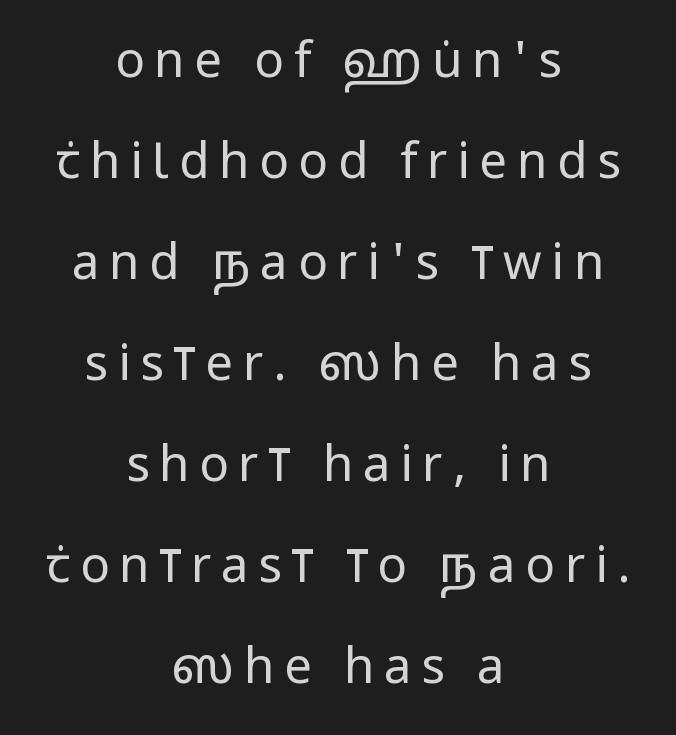
The image shows 49 px regular-weight, condensed sans-serif type, upright; set centered, loose line spacing (2.06x), unusually wide letter spacing (+0.2 em), not underlined; low stroke contrast and a large x-height.
